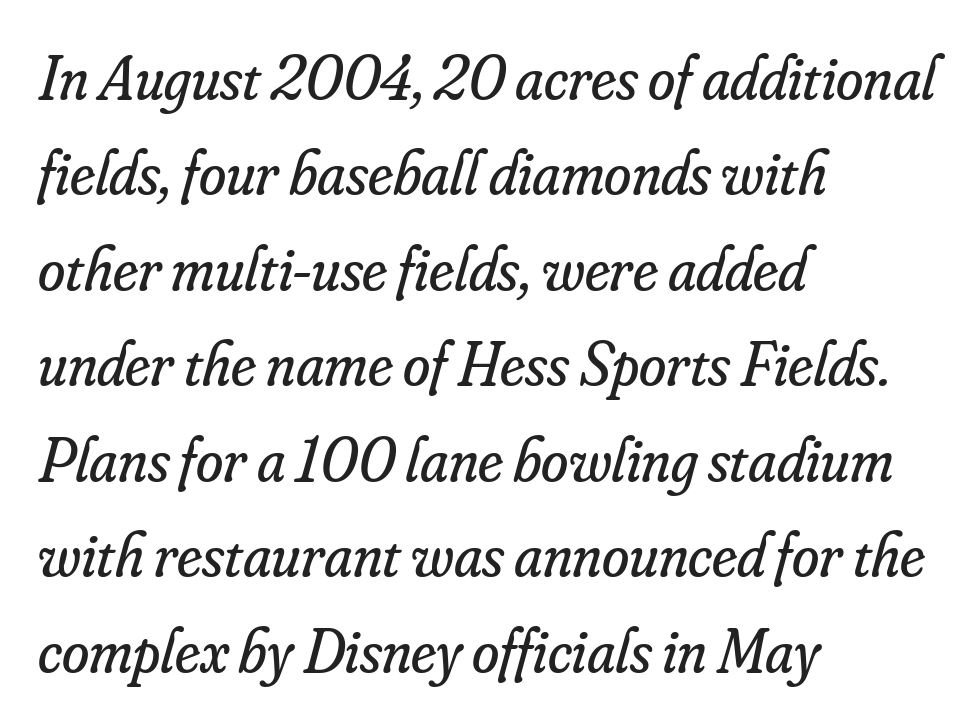
Q: Is the text bold? A: No.
Q: Is the text italic (slanted)? A: Yes, it leans right by about 16 degrees.
Q: Is the typeface a serif or a sans-serif typeface? A: Serif.
Q: Is the text underlined? A: No.
Q: How is the paragraph aligned? A: Left-aligned.
Q: Is the spacing between letters normal or unusually wide? A: Normal.
Q: Is the spacing between lines tight, normal or loose? A: Normal.
Q: Width (condensed, normal, or wide)? A: Normal.
Q: Stroke contrast? A: Low.
Q: x-height? A: Small.
Q: Monospaced? A: No.
